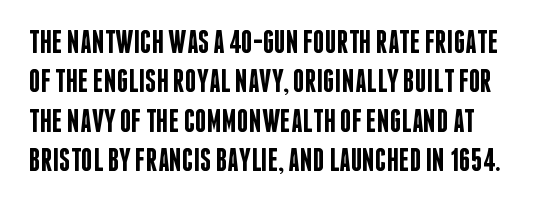
The image shows 32 px semibold, condensed sans-serif type, upright; set left-aligned, line spacing 1.23x, normal letter spacing, not underlined; low stroke contrast and a large x-height.
